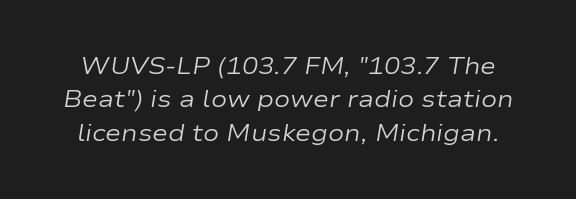
The rendering keeps characters at their native spacing. The rows are spaced the way most documents space them. The letters look calm and open, with moderate or lighter stems. The letters are slanted; this is an italic face.
